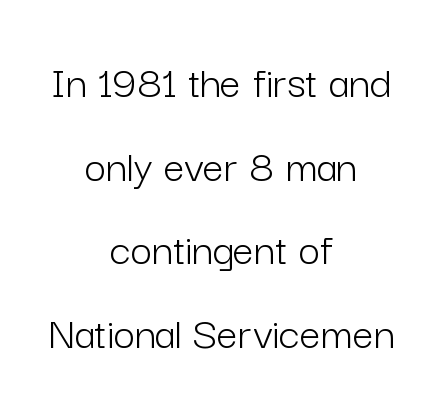
Stroke thickness stays within the range of a standard reading face or lighter. The area under the type is left untouched. The face used here is proportionally spaced, like ordinary book or web type. Between one letter and the next there's only the usual sliver of space. The glyphs in this specimen are sans serif. Designer's note — italics off, roman on.
